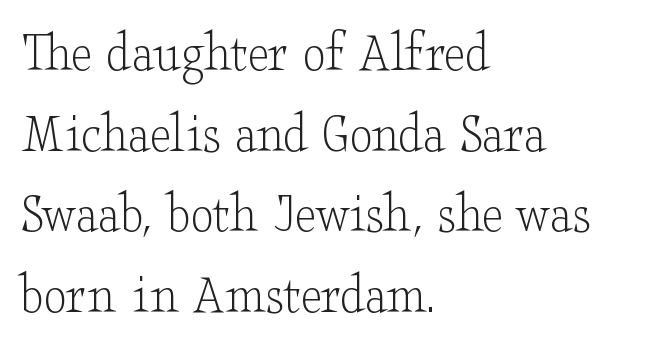
The designer went with a serif here, giving each stem small feet. Glyph-to-glyph distance matches everyday printed text. This sample is left-justified, so line endings fall wherever the words run out. Upright lettering throughout. Note the varied advance widths — an 'i' is clearly narrower than an 'm'. The rendering uses a moderate line-height, typical for paragraphs.
